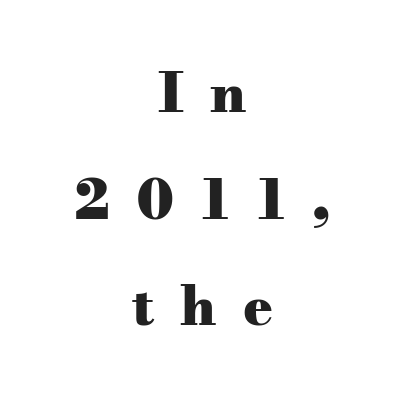
The image shows 55 px heavy, wide serif type, upright; set centered, loose line spacing (1.94x), unusually wide letter spacing (+0.47 em), not underlined; medium stroke contrast and a small x-height.
